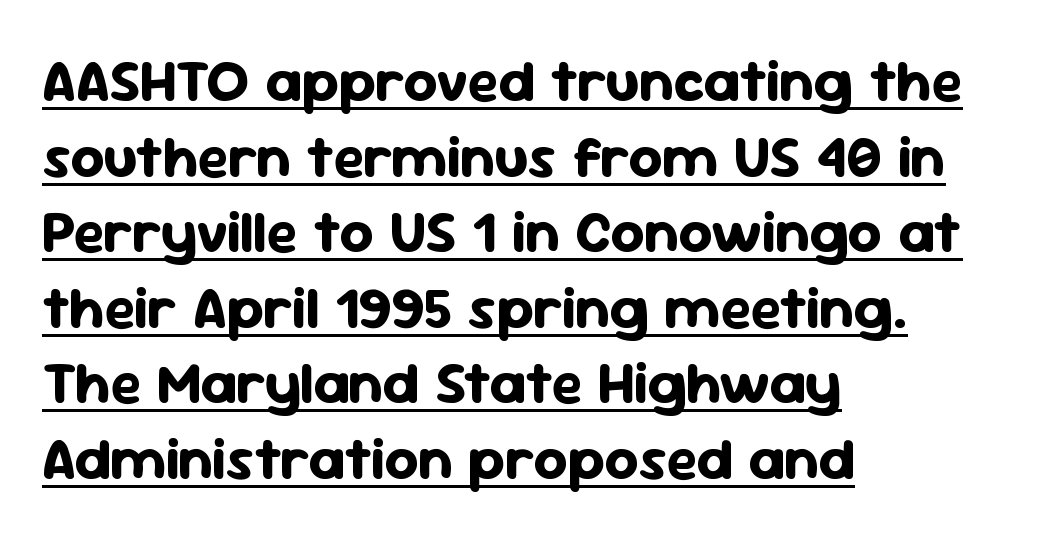
{"serif": "no", "italic": "no", "bold": "yes", "weight": "bold", "width": "normal", "stroke_contrast": "low", "x_height": "medium", "monospaced": "no", "underline": "yes", "align": "left", "line_spacing": "normal", "line_spacing_ratio": 1.28, "letter_spacing": "normal", "letter_spacing_em": 0.0, "glyph_px": 59}
